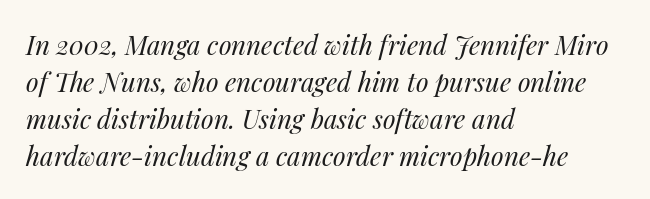
{"italic": "yes", "lean": "right", "slant_degrees": 14, "bold": "no", "underline": "no", "align": "left", "line_spacing": "normal", "line_spacing_ratio": 1.42, "letter_spacing": "normal", "letter_spacing_em": 0.0, "glyph_px": 26}
